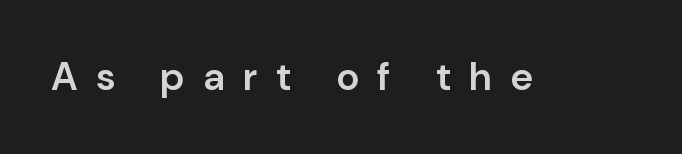
The image shows 39 px semibold sans-serif type, upright; set unusually wide letter spacing (+0.46 em), not underlined; low stroke contrast and a medium x-height.
